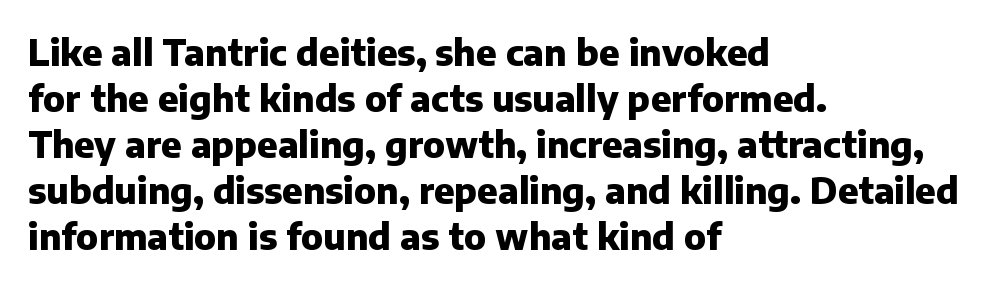
{"serif": "no", "italic": "no", "bold": "yes", "weight": "heavy", "width": "normal", "stroke_contrast": "low", "x_height": "medium", "monospaced": "no", "underline": "no", "align": "left", "line_spacing": "normal", "line_spacing_ratio": 1.28, "letter_spacing": "normal", "letter_spacing_em": 0.0, "glyph_px": 36}
